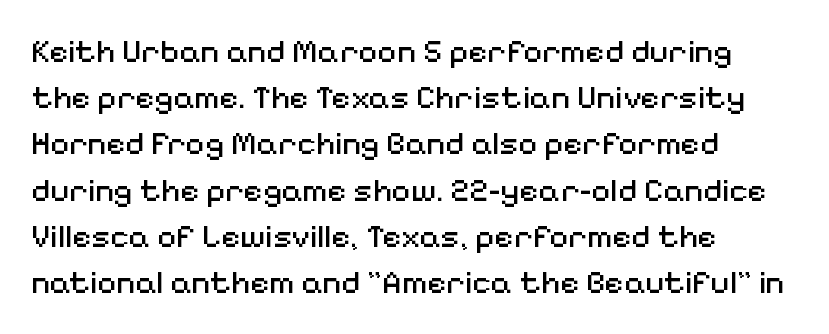
{"serif": "no", "italic": "no", "bold": "no", "weight": "regular", "width": "normal", "stroke_contrast": "medium", "x_height": "medium", "monospaced": "no", "underline": "no", "align": "left", "line_spacing": "normal", "line_spacing_ratio": 1.4, "letter_spacing": "normal", "letter_spacing_em": 0.0, "glyph_px": 33}
